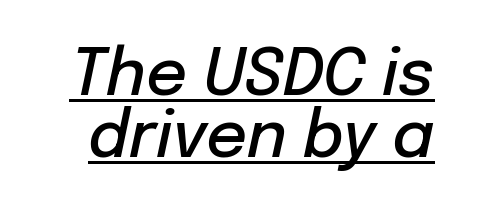
{"italic": "yes", "lean": "right", "slant_degrees": 12, "bold": "semi", "weight": "semibold", "width": "normal", "stroke_contrast": "low", "x_height": "medium", "monospaced": "no", "underline": "yes", "line_spacing": "tight", "line_spacing_ratio": 0.97, "letter_spacing": "normal", "letter_spacing_em": 0.0, "glyph_px": 64}
